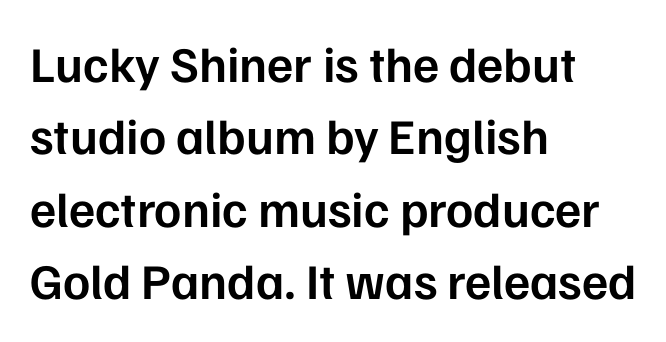
Q: Is the text bold? A: Semi-bold.
Q: Is the text italic (slanted)? A: No, it is upright.
Q: Is the typeface a serif or a sans-serif typeface? A: Sans-serif.
Q: Is the text underlined? A: No.
Q: How is the paragraph aligned? A: Left-aligned.
Q: Is the spacing between letters normal or unusually wide? A: Normal.
Q: Is the spacing between lines tight, normal or loose? A: Normal.
Q: Width (condensed, normal, or wide)? A: Normal.
Q: Stroke contrast? A: Low.
Q: x-height? A: Medium.
Q: Monospaced? A: No.
